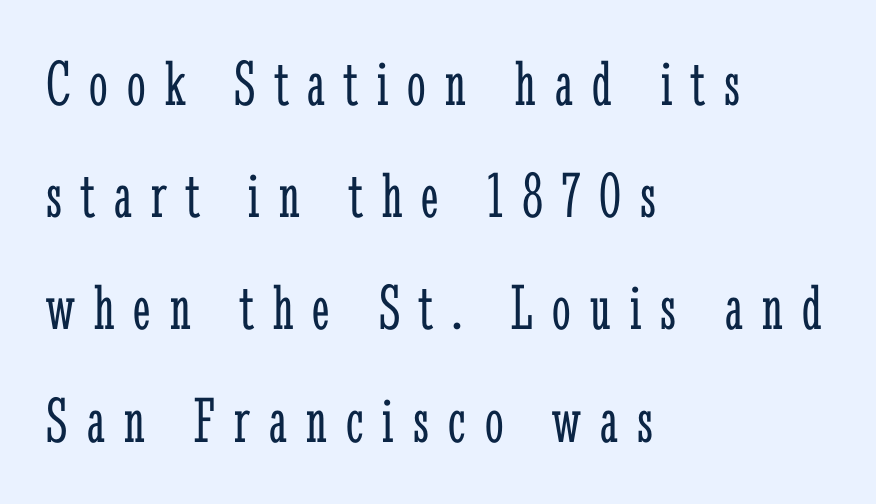
Q: Is the text bold? A: No.
Q: Is the text italic (slanted)? A: No, it is upright.
Q: Is the typeface a serif or a sans-serif typeface? A: Serif.
Q: Is the text underlined? A: No.
Q: How is the paragraph aligned? A: Left-aligned.
Q: Is the spacing between letters normal or unusually wide? A: Unusually wide.
Q: Is the spacing between lines tight, normal or loose? A: Normal.
Q: Width (condensed, normal, or wide)? A: Condensed.
Q: Stroke contrast? A: Low.
Q: x-height? A: Medium.
Q: Monospaced? A: No.
